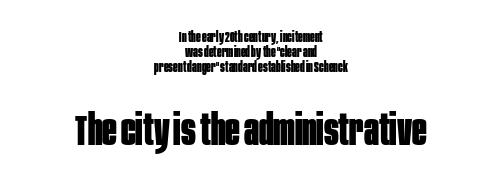
Q: Is the text bold? A: Yes.
Q: Is the text italic (slanted)? A: No, it is upright.
Q: Is the typeface a serif or a sans-serif typeface? A: Sans-serif.
Q: Is the text underlined? A: No.
Q: How is the paragraph aligned? A: Centered.
Q: Is the spacing between letters normal or unusually wide? A: Normal.
Q: Is the spacing between lines tight, normal or loose? A: Tight.
Q: Which block of text is set in a larger size, the first (top) or the second (bottom)? A: The second (bottom) one.
Q: Width (condensed, normal, or wide)? A: Condensed.
Q: Stroke contrast? A: Low.
Q: x-height? A: Large.
Q: Monospaced? A: No.
